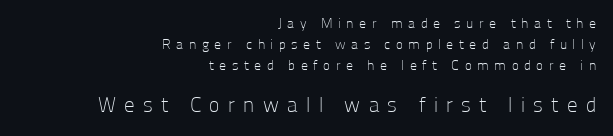
The image shows 21 px text type, upright; set right-aligned, normal line spacing (1.49x), unusually wide letter spacing (+0.4 em), not underlined; the second (bottom) block is 1.5x larger.
